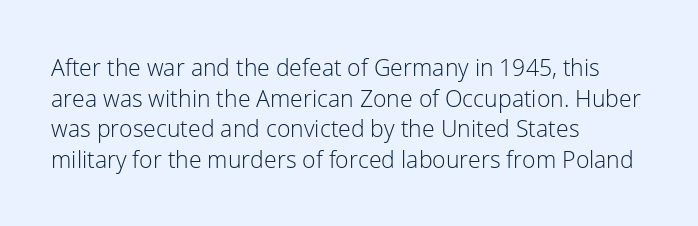
Q: Is the text bold? A: No.
Q: Is the text italic (slanted)? A: No, it is upright.
Q: Is the text underlined? A: No.
Q: How is the paragraph aligned? A: Left-aligned.
Q: Is the spacing between letters normal or unusually wide? A: Normal.
Q: Is the spacing between lines tight, normal or loose? A: Normal.
